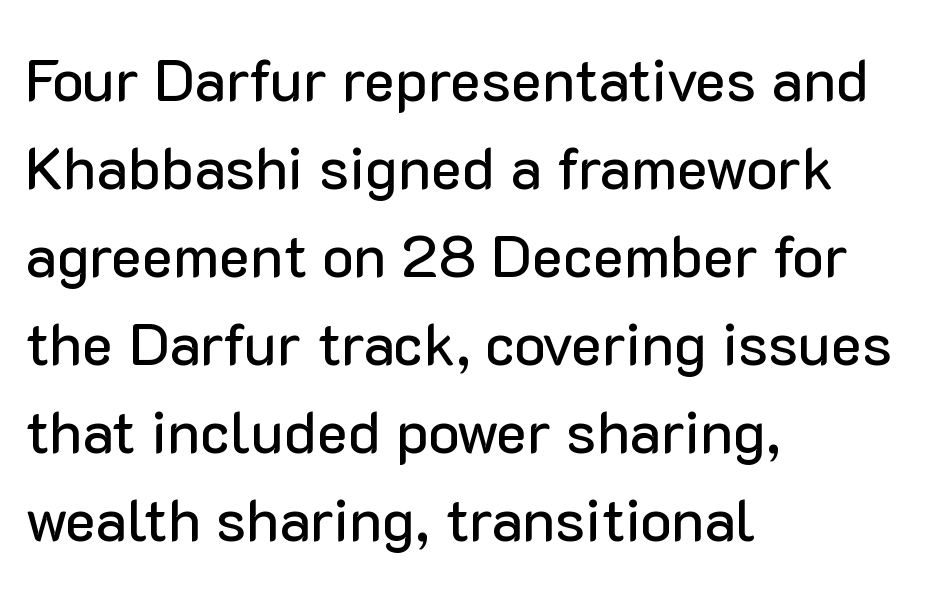
Descenders hang freely into open space. Normally led — the rows are evenly, conventionally spaced. Letter spacing: default. A classic flush-left, rag-right setting is used for this passage. Nope, not italic — everything's standing straight.
